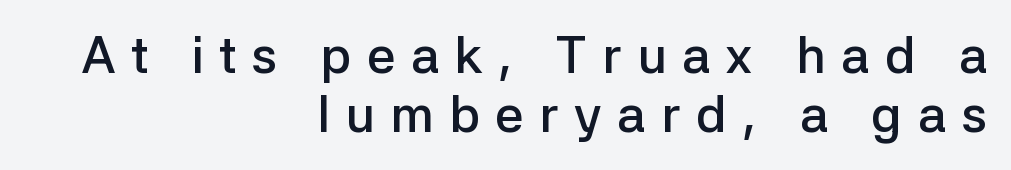
{"serif": "no", "italic": "no", "bold": "semi", "weight": "semibold", "width": "normal", "stroke_contrast": "low", "x_height": "medium", "monospaced": "no", "underline": "no", "align": "right", "line_spacing_ratio": 1.16, "letter_spacing": "wide", "letter_spacing_em": 0.3, "glyph_px": 51}
